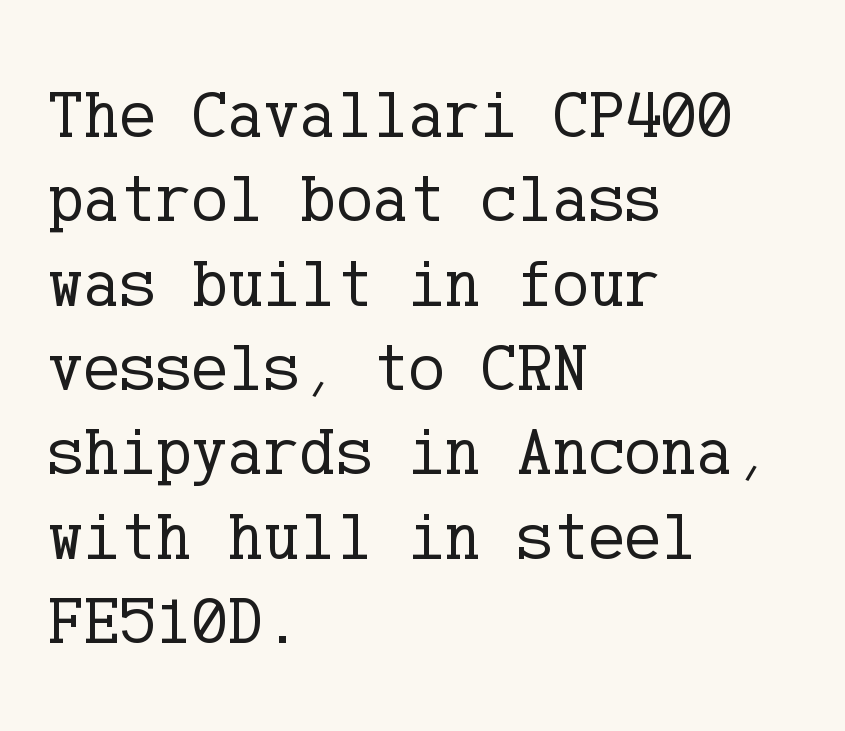
The image shows 68 px regular-weight serif type, upright; set left-aligned, line spacing 1.24x, normal letter spacing, not underlined; low stroke contrast and a medium x-height.
